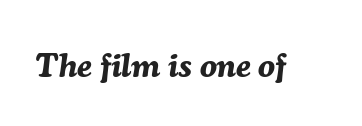
{"italic": "yes", "lean": "right", "slant_degrees": 7, "bold": "yes", "weight": "bold", "width": "normal", "stroke_contrast": "medium", "x_height": "medium", "monospaced": "no", "underline": "no", "letter_spacing": "normal", "letter_spacing_em": 0.0, "glyph_px": 34}
